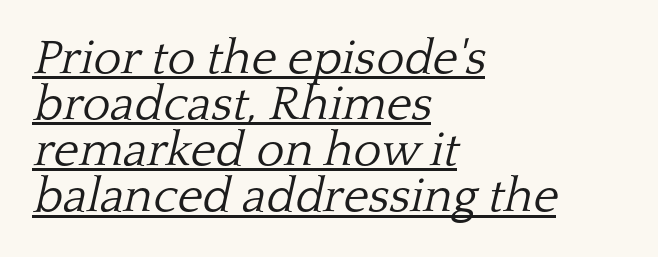
{"serif": "yes", "italic": "yes", "lean": "right", "slant_degrees": 13, "bold": "no", "weight": "light", "width": "normal", "stroke_contrast": "low", "x_height": "medium", "monospaced": "no", "underline": "yes", "align": "left", "line_spacing": "tight", "line_spacing_ratio": 0.96, "letter_spacing": "normal", "letter_spacing_em": 0.0, "glyph_px": 48}
